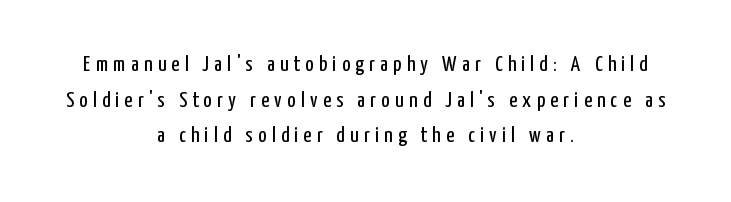
Unmarked baselines from the first word to the last. The typeface has the unassuming heft of standard copy or less. These lines are centered, leaving both edges ragged. Look at the tracking — it's clearly loosened, letters drifting apart.
